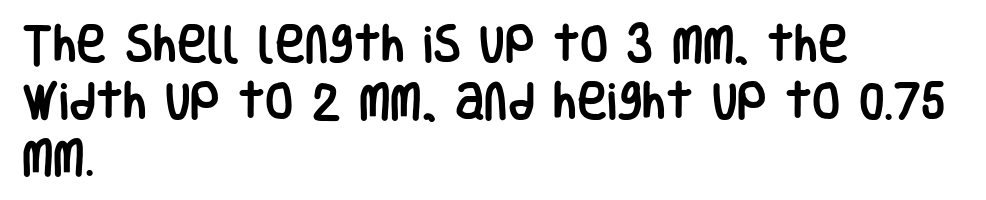
{"serif": "no", "italic": "no", "width": "condensed", "stroke_contrast": "low", "x_height": "large", "monospaced": "no", "underline": "no", "align": "left", "line_spacing": "normal", "line_spacing_ratio": 1.38, "letter_spacing": "normal", "letter_spacing_em": 0.0, "glyph_px": 41}
